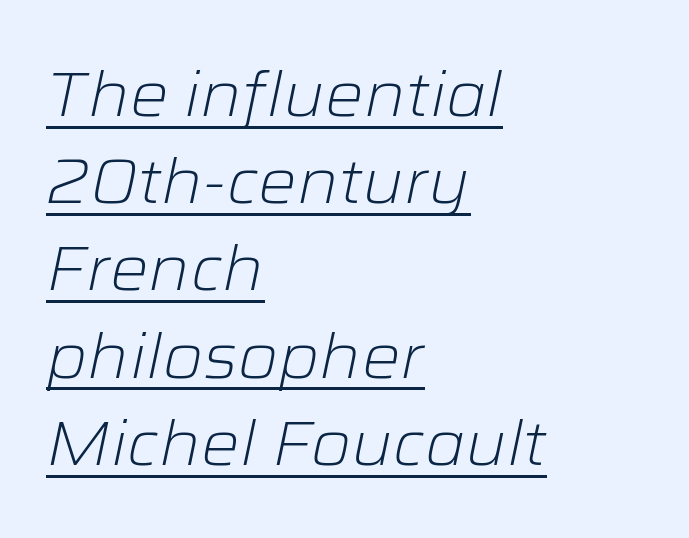
Q: Is the text bold? A: No.
Q: Is the text italic (slanted)? A: Yes, it leans right by about 12 degrees.
Q: Is the text underlined? A: Yes.
Q: How is the paragraph aligned? A: Left-aligned.
Q: Is the spacing between letters normal or unusually wide? A: Normal.
Q: Is the spacing between lines tight, normal or loose? A: Normal.
Q: Width (condensed, normal, or wide)? A: Wide.
Q: Stroke contrast? A: Low.
Q: x-height? A: Medium.
Q: Monospaced? A: No.
